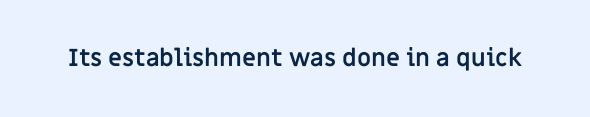
Q: Is the text bold? A: Yes.
Q: Is the text italic (slanted)? A: No, it is upright.
Q: Is the text underlined? A: No.
Q: Is the spacing between letters normal or unusually wide? A: Normal.
